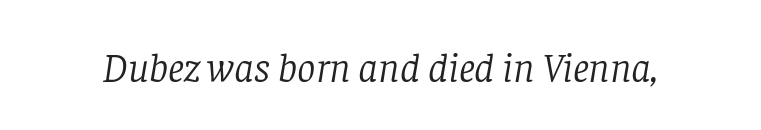
{"serif": "yes", "italic": "yes", "lean": "right", "slant_degrees": 8, "bold": "no", "weight": "light", "width": "normal", "stroke_contrast": "low", "x_height": "large", "monospaced": "no", "underline": "no", "letter_spacing": "normal", "letter_spacing_em": 0.0, "glyph_px": 41}
